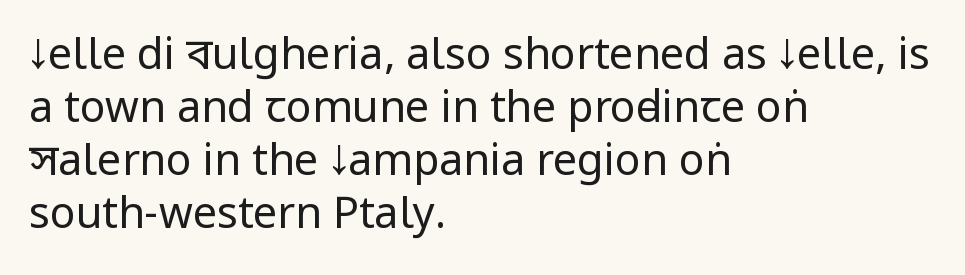
Caption: standard tracking, unaltered. Letters rest on an invisible, unmarked baseline. Counters stay open thanks to moderate or lighter strokes. The letters carry no serifs — their stems end cleanly without finishing strokes. Line beginnings align vertically; line endings do not. Tall strokes in this sample are plumb rather than angled.
